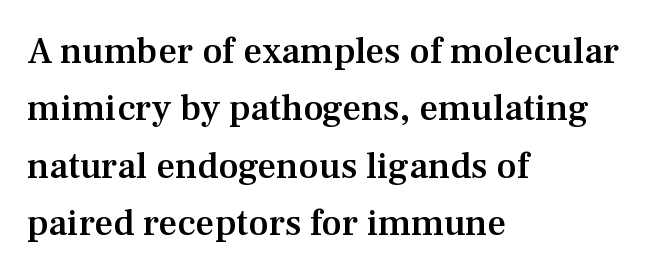
The image shows 37 px semibold serif type, upright; set left-aligned, normal line spacing (1.55x), normal letter spacing, not underlined; medium stroke contrast and a medium x-height.
